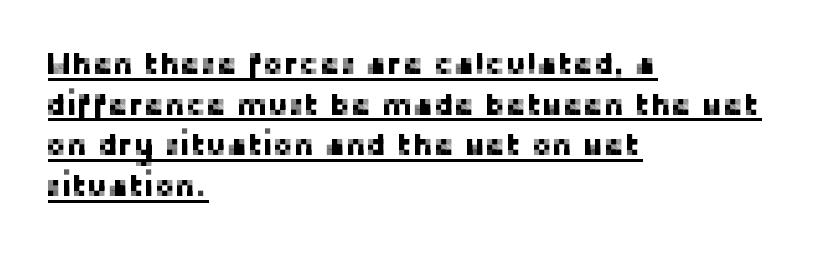
Honestly, the underline is the first thing you notice here. In CSS terms this would be text-align: left. This is the regular roman posture of the typeface. Do the characters align in a grid? No, the font is proportional. Serif or sans? Sans — the stroke terminals are bare. Characters follow at the spacing the type designer built in.
